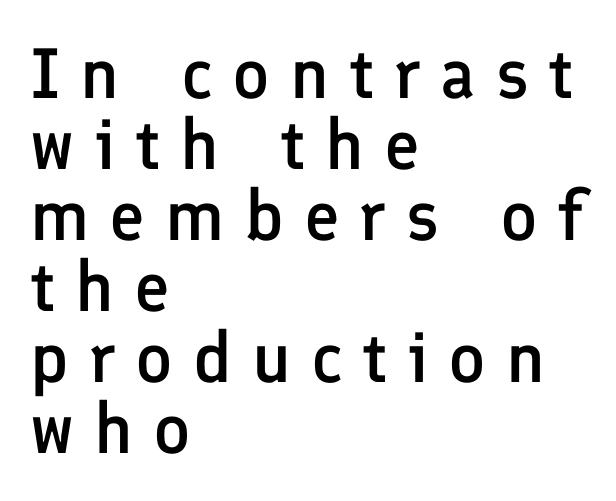
Plain, unruled lines of type. The letters carry no serifs — their stems end cleanly without finishing strokes. A roman cut, with each character standing at attention. A student would call this left alignment; a typographer would say flush left, rag right.
